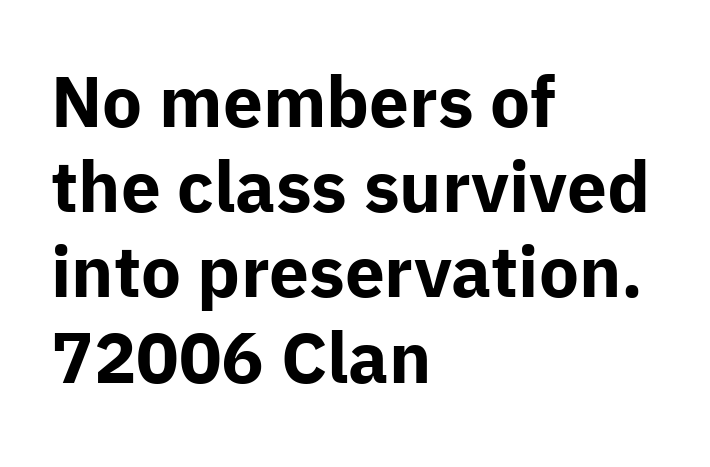
{"serif": "no", "italic": "no", "bold": "yes", "weight": "bold", "width": "normal", "stroke_contrast": "low", "x_height": "medium", "monospaced": "no", "underline": "no", "align": "left", "line_spacing_ratio": 1.2, "letter_spacing": "normal", "letter_spacing_em": 0.0, "glyph_px": 71}
